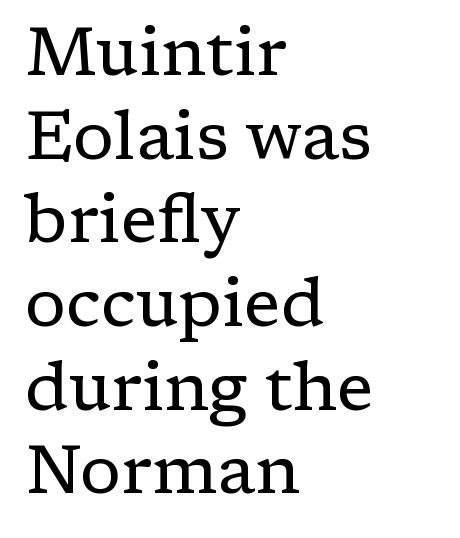
{"serif": "yes", "italic": "no", "bold": "no", "weight": "regular", "width": "normal", "stroke_contrast": "low", "x_height": "medium", "monospaced": "no", "underline": "no", "align": "left", "line_spacing_ratio": 1.23, "letter_spacing": "normal", "letter_spacing_em": 0.0, "glyph_px": 68}
